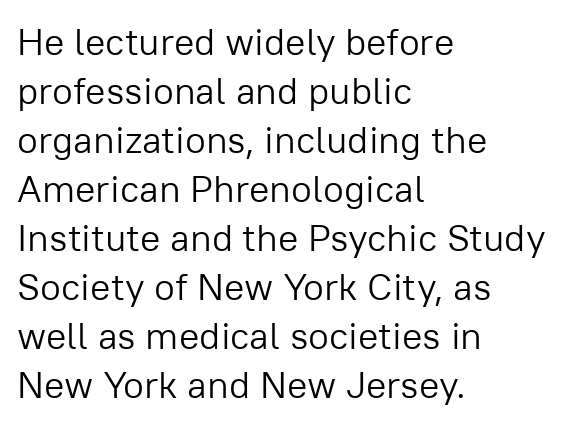
{"serif": "no", "italic": "no", "bold": "no", "weight": "light", "width": "normal", "stroke_contrast": "low", "x_height": "medium", "monospaced": "no", "underline": "no", "align": "left", "line_spacing": "normal", "line_spacing_ratio": 1.29, "letter_spacing": "normal", "letter_spacing_em": 0.0, "glyph_px": 38}
